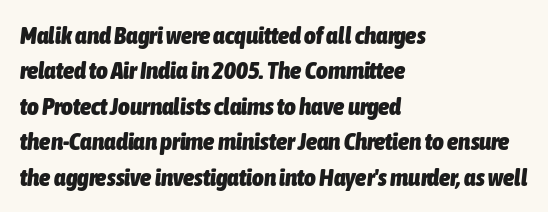
Q: Is the text bold? A: Yes.
Q: Is the text italic (slanted)? A: Yes, it leans right by about 6 degrees.
Q: Is the text underlined? A: No.
Q: How is the paragraph aligned? A: Left-aligned.
Q: Is the spacing between letters normal or unusually wide? A: Normal.
Q: Is the spacing between lines tight, normal or loose? A: Normal.
